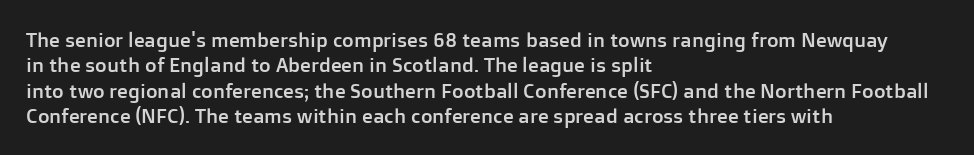
{"italic": "no", "underline": "no", "align": "left", "line_spacing": "normal", "line_spacing_ratio": 1.27, "letter_spacing": "normal", "letter_spacing_em": 0.0, "glyph_px": 20}
